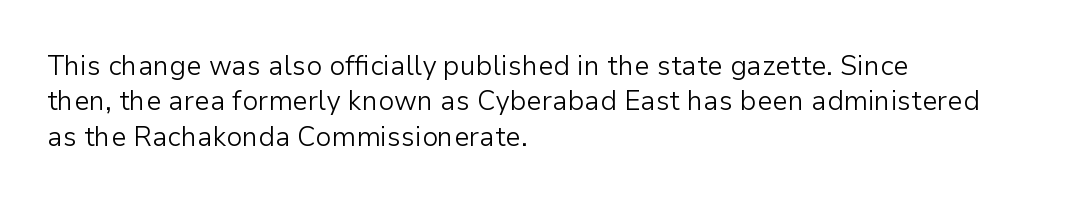
{"italic": "no", "bold": "no", "underline": "no", "align": "left", "line_spacing": "normal", "line_spacing_ratio": 1.31, "letter_spacing": "normal", "letter_spacing_em": 0.0, "glyph_px": 27}
